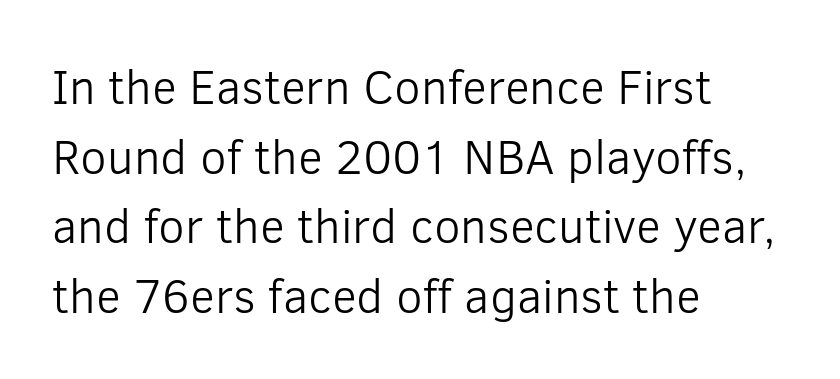
Honestly, there is no underline to notice here at all. Short and long lines alike share a common starting point at left. This sample uses an upright cut, with every glyph sitting square on the baseline. Students, note that the glyphs here touch the page at normal intervals.
